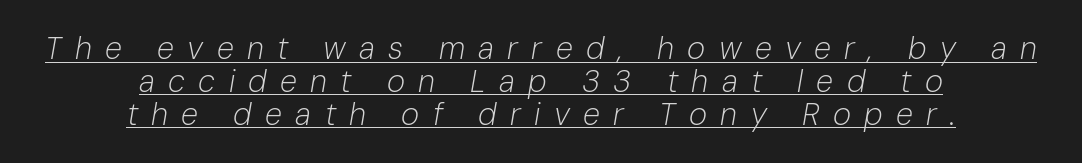
Students, note that the glyphs here are deliberately spaced far apart. The face used here is proportionally spaced, like ordinary book or web type. The rendering positions every line midway between the sides. Slanted lettering throughout. Weight: regular or lighter.
